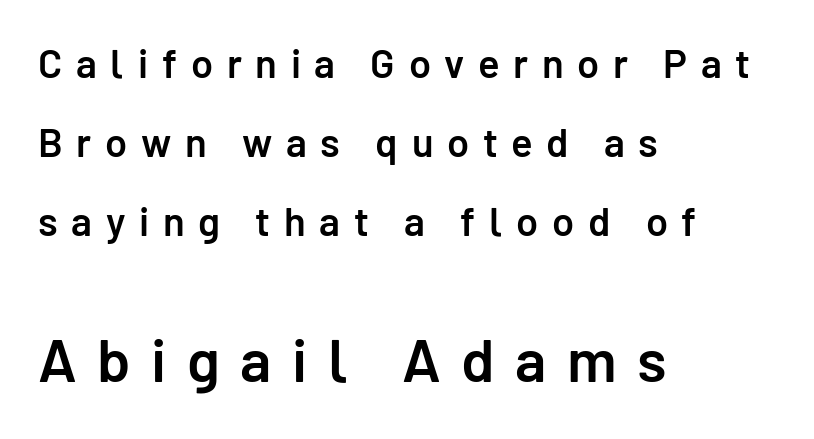
{"serif": "no", "italic": "no", "bold": "semi", "weight": "semibold", "width": "normal", "stroke_contrast": "low", "x_height": "medium", "monospaced": "no", "underline": "no", "align": "left", "line_spacing": "loose", "line_spacing_ratio": 1.97, "letter_spacing": "wide", "letter_spacing_em": 0.34, "larger_block": "second", "size_ratio": 1.5, "glyph_px": 60}
